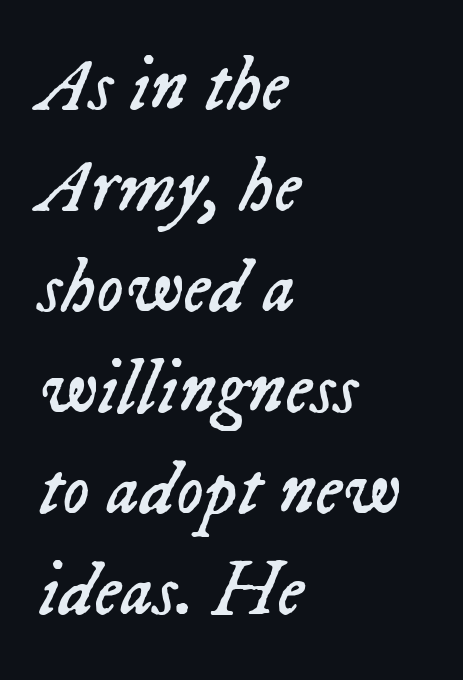
Think of a printed novel: that variable character pitch is what you see here. It's the slanting kind of type. Stroke thickness stays within the range of a standard reading face or lighter. This rendering leaves character spacing at its baseline value. Quick note: underline off. In CSS terms this would be text-align: left.
